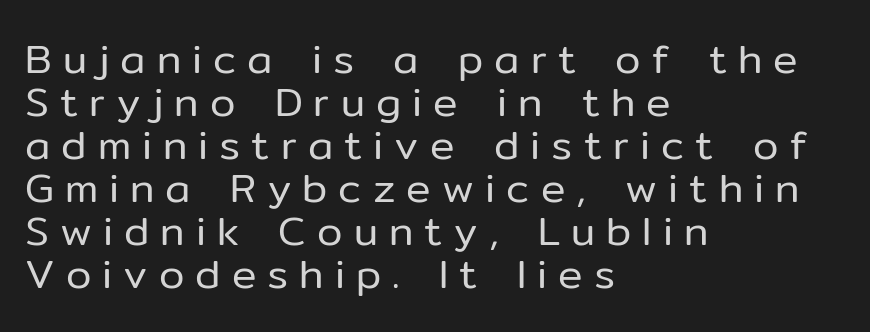
No heavy texture on the line: the type isn't bold. Does the type have serifs? No, each stem ends abruptly. Tracking value appears strongly positive — letters spread wide. Proportional: the letters do not fall into vertical columns. If you measured baseline to baseline, you'd find a short distance.
